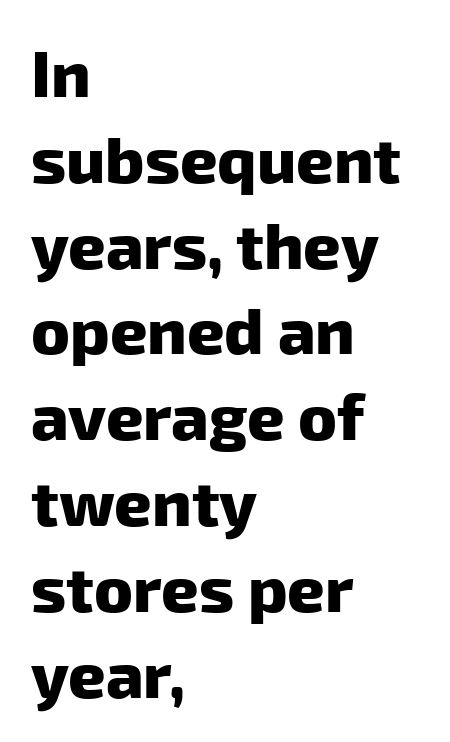
{"serif": "no", "bold": "yes", "weight": "heavy", "width": "normal", "stroke_contrast": "low", "x_height": "medium", "monospaced": "no", "underline": "no", "align": "left", "line_spacing": "normal", "line_spacing_ratio": 1.32, "letter_spacing": "normal", "letter_spacing_em": 0.0, "glyph_px": 65}
